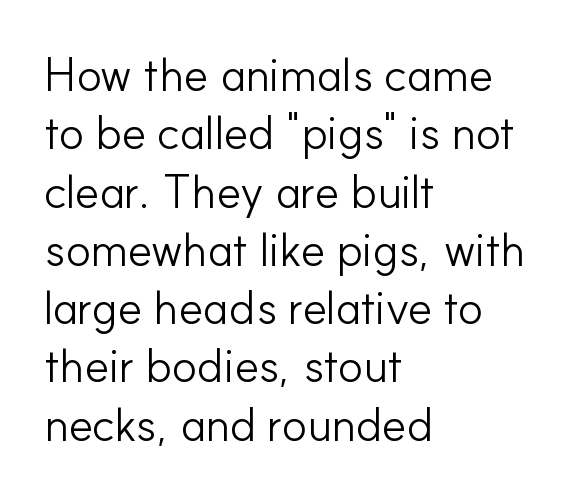
Q: Is the text bold? A: No.
Q: Is the text italic (slanted)? A: No, it is upright.
Q: Is the typeface a serif or a sans-serif typeface? A: Sans-serif.
Q: Is the text underlined? A: No.
Q: How is the paragraph aligned? A: Left-aligned.
Q: Is the spacing between letters normal or unusually wide? A: Normal.
Q: Width (condensed, normal, or wide)? A: Normal.
Q: Stroke contrast? A: Low.
Q: x-height? A: Small.
Q: Monospaced? A: No.
